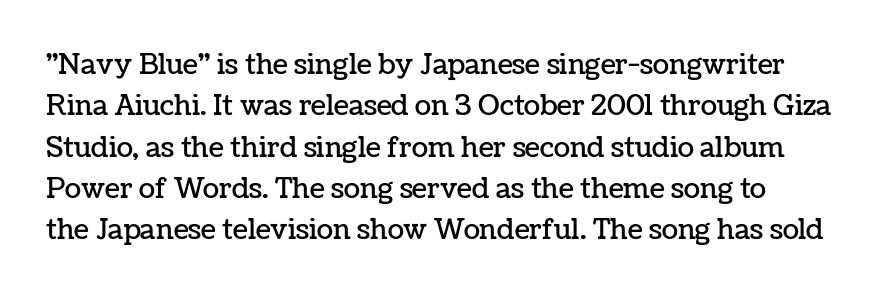
The image shows 27 px text type, upright; set left-aligned, normal line spacing (1.53x), normal letter spacing, not underlined.
